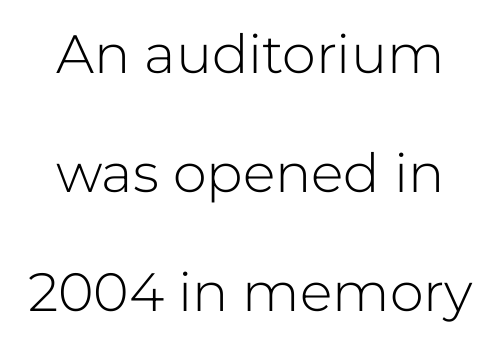
The image shows 54 px light sans-serif type, upright; set centered, loose line spacing (2.2x), normal letter spacing, not underlined; low stroke contrast and a medium x-height.
